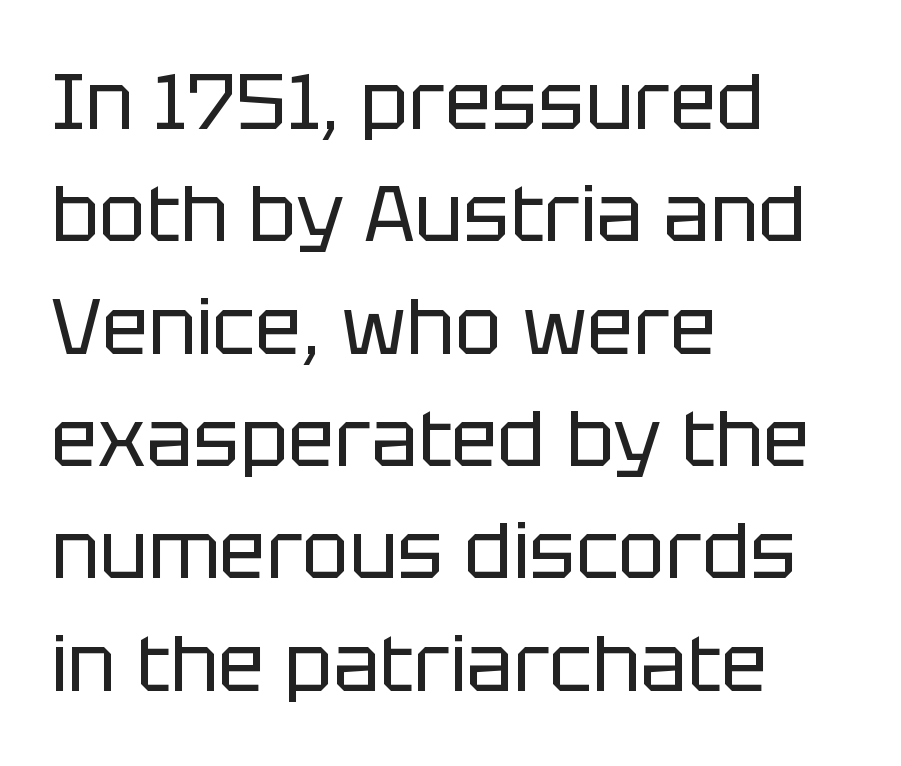
This sample is left-justified, so line endings fall wherever the words run out. This is the regular roman posture of the typeface. This sample uses plain, unmodified letter spacing. The letters advance in unequal steps, a hallmark of proportional type.
